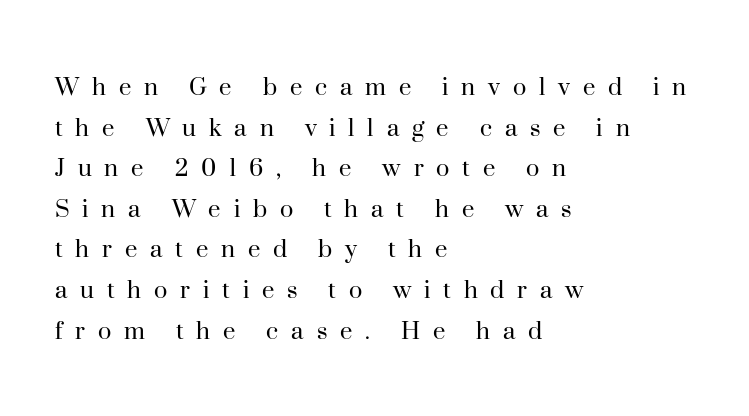
The image shows 28 px regular-weight serif type, upright; set left-aligned, normal line spacing (1.45x), unusually wide letter spacing (+0.46 em), not underlined; high stroke contrast and a small x-height.
